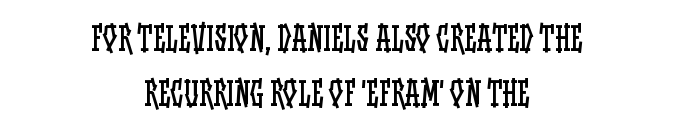
Each word holds together tightly as a unit, with standard inter-letter gaps. Nothing heavy about these letters — not bold at all. The rendering positions every line midway between the sides. The space directly below the letters is spotless.
